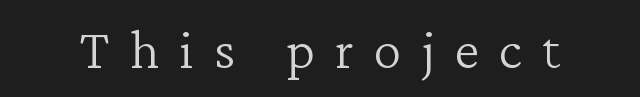
The image shows 57 px light serif type, upright; set unusually wide letter spacing (+0.35 em), not underlined; low stroke contrast and a medium x-height.
